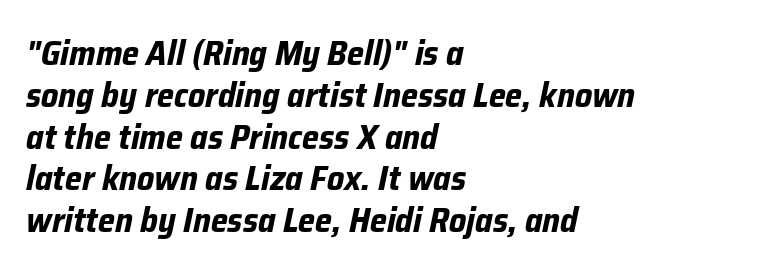
Q: Is the text bold? A: Yes.
Q: Is the text italic (slanted)? A: Yes, it leans right by about 12 degrees.
Q: Is the text underlined? A: No.
Q: How is the paragraph aligned? A: Left-aligned.
Q: Is the spacing between letters normal or unusually wide? A: Normal.
Q: Width (condensed, normal, or wide)? A: Normal.
Q: Stroke contrast? A: Low.
Q: x-height? A: Medium.
Q: Monospaced? A: No.
